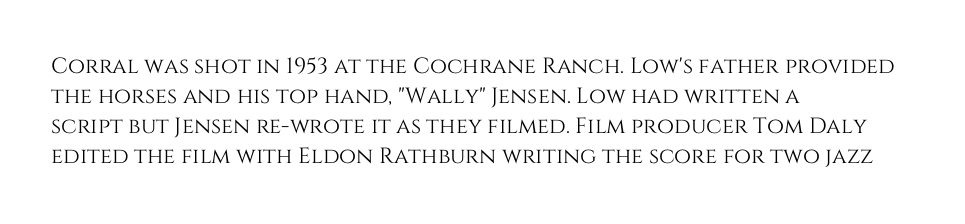
Q: Is the text italic (slanted)? A: No, it is upright.
Q: Is the text underlined? A: No.
Q: How is the paragraph aligned? A: Left-aligned.
Q: Is the spacing between letters normal or unusually wide? A: Normal.
Q: Is the spacing between lines tight, normal or loose? A: Normal.
